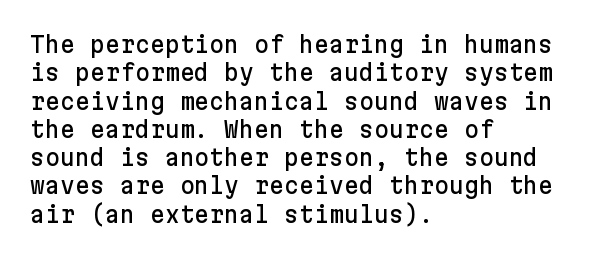
{"italic": "no", "underline": "no", "align": "left", "line_spacing_ratio": 1.23, "letter_spacing": "normal", "letter_spacing_em": 0.0, "glyph_px": 23}
